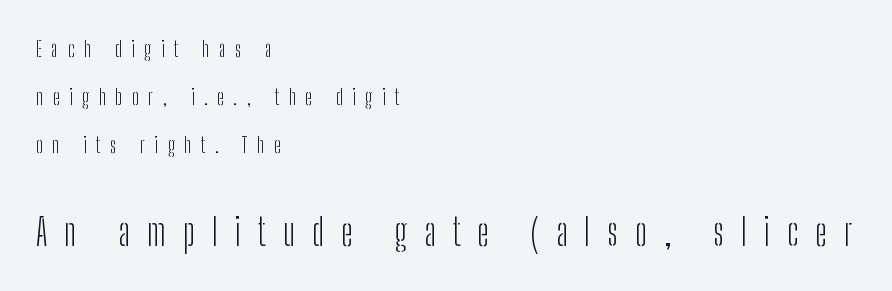
Q: Is the text bold? A: No.
Q: Is the text italic (slanted)? A: No, it is upright.
Q: Is the typeface a serif or a sans-serif typeface? A: Sans-serif.
Q: Is the text underlined? A: No.
Q: How is the paragraph aligned? A: Left-aligned.
Q: Is the spacing between letters normal or unusually wide? A: Unusually wide.
Q: Is the spacing between lines tight, normal or loose? A: Loose.
Q: Which block of text is set in a larger size, the first (top) or the second (bottom)? A: The second (bottom) one.
Q: Width (condensed, normal, or wide)? A: Condensed.
Q: Stroke contrast? A: Low.
Q: x-height? A: Medium.
Q: Monospaced? A: No.
